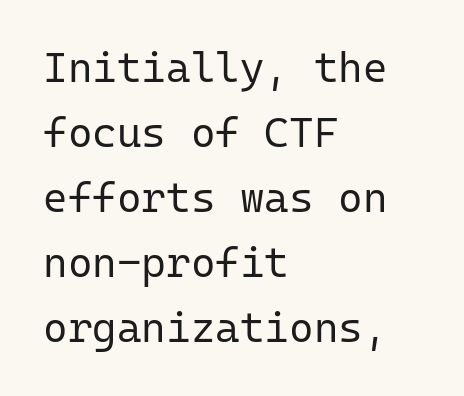
The image shows 42 px regular-weight sans-serif type, upright, monospaced; set left-aligned, normal line spacing (1.55x), normal letter spacing, not underlined; low stroke contrast and a medium x-height.
